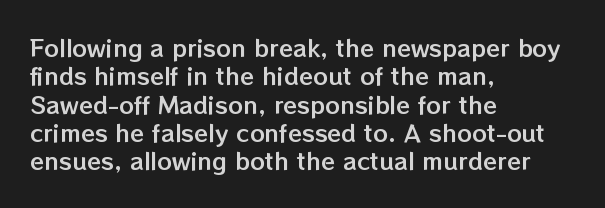
The image shows 23 px text type, upright; set left-aligned, line spacing 1.23x, normal letter spacing, not underlined.
